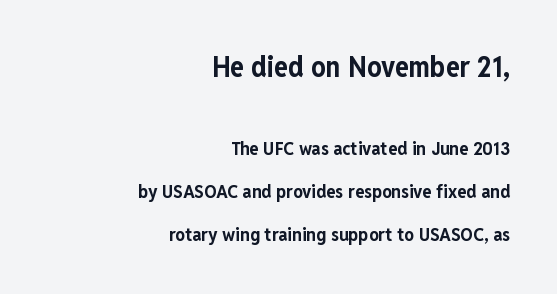
Underline: absent. Is this a fixed-width face? No — the glyphs have proportional, varying widths. Rows of type keep a wide berth in the vertical direction. The rendering shows plain stroke endings on the letterforms — a sans-serif design. Leftover space on each line is placed entirely before the opening word.
